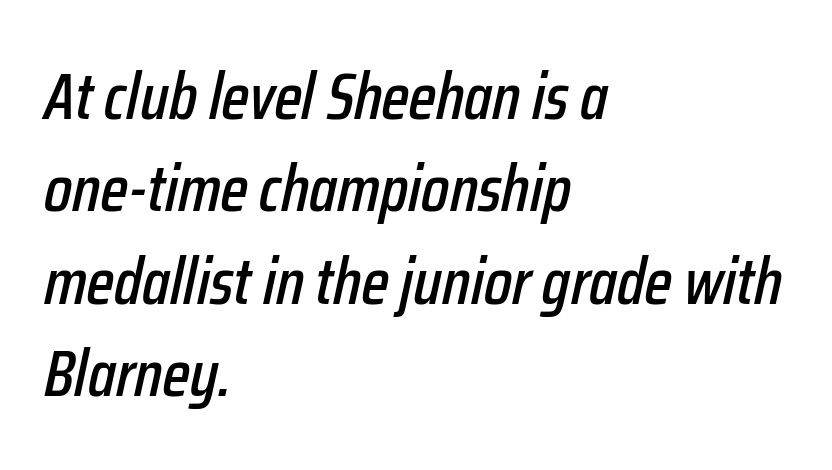
The rendering applies a slant to the glyphs. Honestly, there is no underline to notice here at all. Regular leading. Spacing verdict: proportional, widths tailored to each character.
